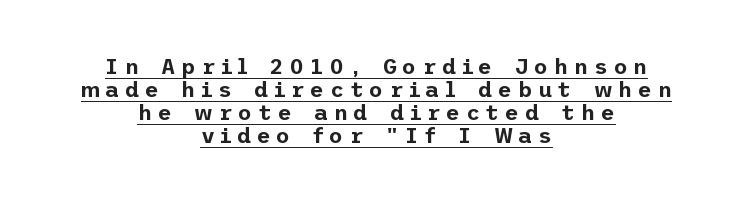
Q: Is the text italic (slanted)? A: No, it is upright.
Q: Is the text underlined? A: Yes.
Q: How is the paragraph aligned? A: Centered.
Q: Is the spacing between letters normal or unusually wide? A: Unusually wide.
Q: Is the spacing between lines tight, normal or loose? A: Tight.
